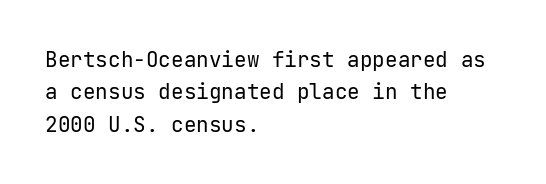
Words float on clear page, feet unadorned. Letters have the restrained weight of plain body copy at most. Horizontal alignment here is leftward, the default for most running prose. Whoever set this chose a conventional vertical rhythm. This sample uses an upright cut, with every glyph sitting square on the baseline.
